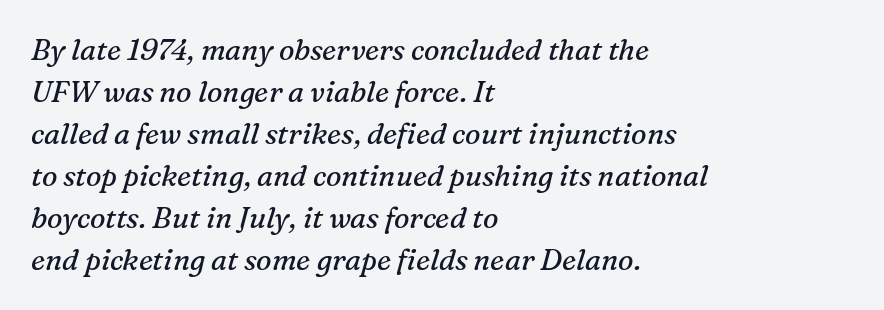
The gap between lines stays unmarked. Horizontal bands of white between lines are of average thickness. The setting favours the left margin, as ordinary paragraphs usually do. Stem width sits at or under what a default text font uses. The horizontal fit of the characters is conventional and even. You can tell it's italic because the verticals aren't actually vertical.
